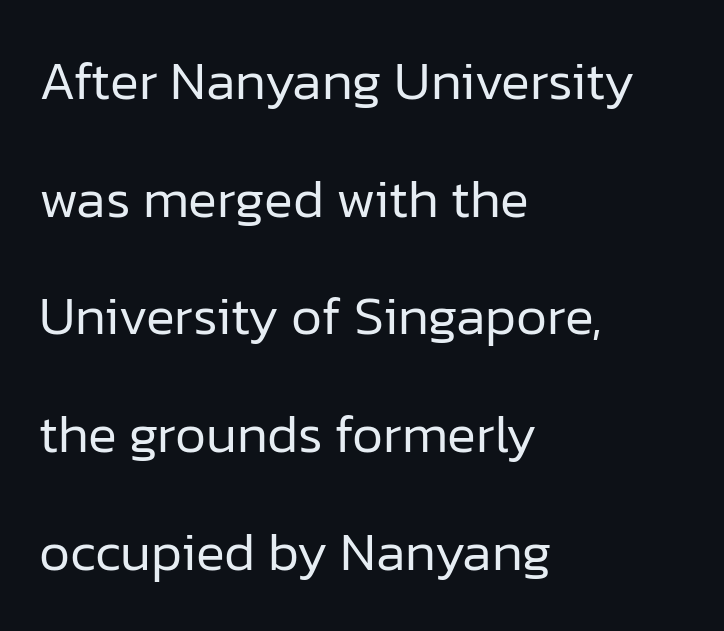
{"serif": "no", "italic": "no", "bold": "no", "weight": "regular", "width": "normal", "stroke_contrast": "low", "x_height": "medium", "monospaced": "no", "underline": "no", "align": "left", "line_spacing": "loose", "line_spacing_ratio": 2.18, "letter_spacing": "normal", "letter_spacing_em": 0.0, "glyph_px": 54}
